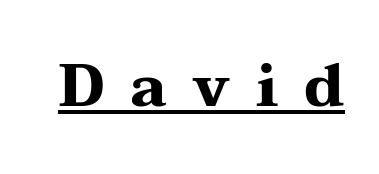
You can tell it's not italic because the verticals are truly vertical. The passage shown is typed in a proportional face where columns would drift. Weight: bold. Glance below the letters and you will spot a drawn line. These lines are composed in type with serifs.
